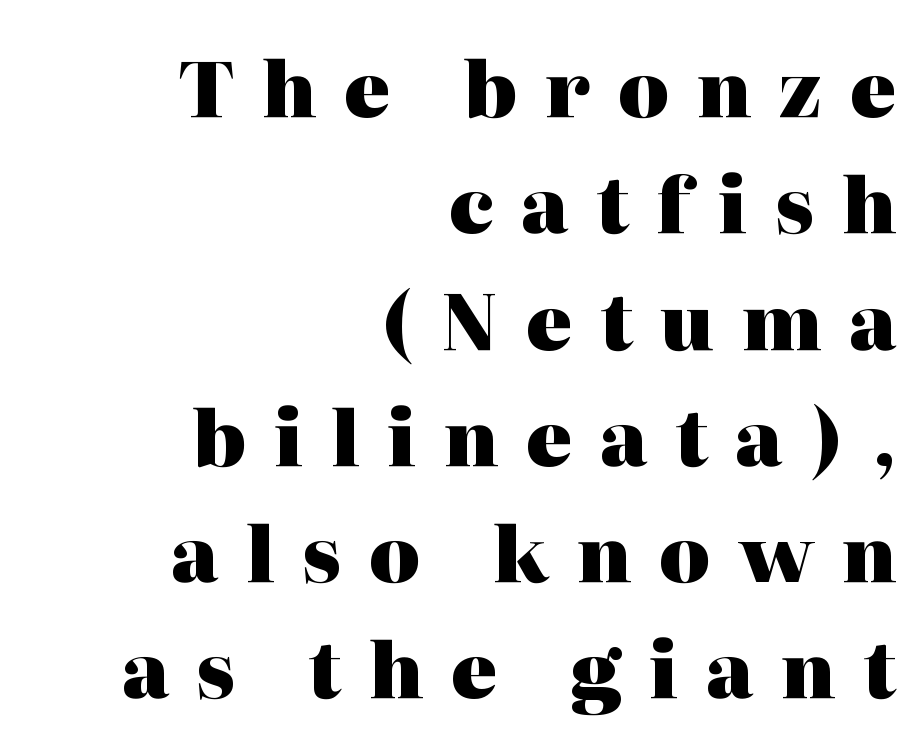
Q: Is the text bold? A: Yes.
Q: Is the text italic (slanted)? A: No, it is upright.
Q: Is the typeface a serif or a sans-serif typeface? A: Serif.
Q: Is the text underlined? A: No.
Q: How is the paragraph aligned? A: Right-aligned.
Q: Is the spacing between letters normal or unusually wide? A: Unusually wide.
Q: Is the spacing between lines tight, normal or loose? A: Normal.
Q: Width (condensed, normal, or wide)? A: Normal.
Q: Stroke contrast? A: High.
Q: x-height? A: Medium.
Q: Monospaced? A: No.
